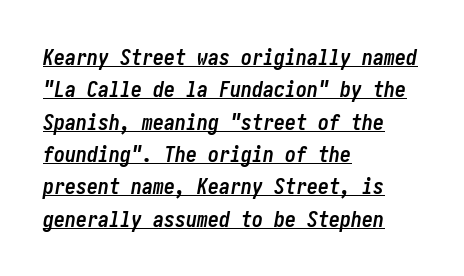
{"italic": "yes", "lean": "right", "slant_degrees": 10, "bold": "yes", "underline": "yes", "align": "left", "line_spacing": "normal", "line_spacing_ratio": 1.47, "letter_spacing": "normal", "letter_spacing_em": 0.0, "glyph_px": 22}
